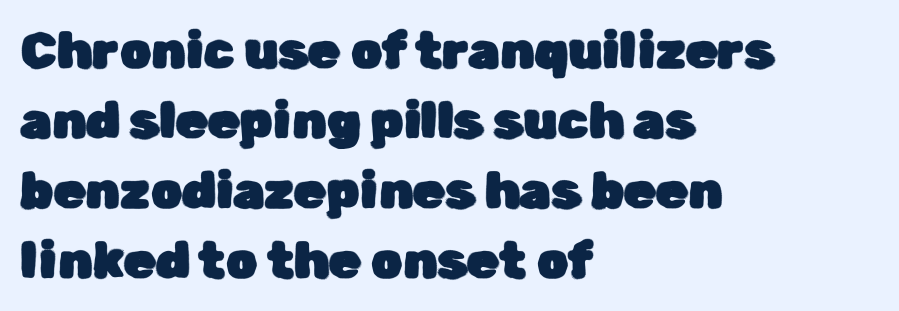
The image shows 51 px sans-serif type, upright; set left-aligned, normal line spacing (1.37x), normal letter spacing, not underlined; low stroke contrast and a medium x-height.
